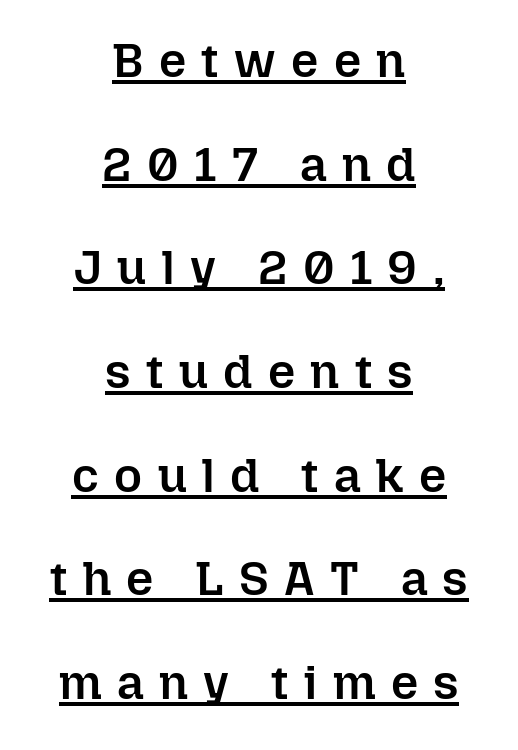
Q: Is the text bold? A: Semi-bold.
Q: Is the text italic (slanted)? A: No, it is upright.
Q: Is the text underlined? A: Yes.
Q: How is the paragraph aligned? A: Centered.
Q: Is the spacing between letters normal or unusually wide? A: Unusually wide.
Q: Is the spacing between lines tight, normal or loose? A: Loose.
Q: Width (condensed, normal, or wide)? A: Normal.
Q: Stroke contrast? A: Low.
Q: x-height? A: Medium.
Q: Monospaced? A: No.
